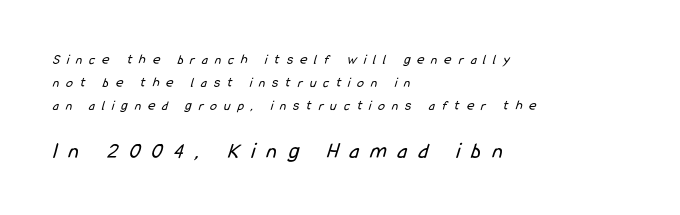
Vertically, the passage feels balanced, rows spaced as you'd expect. Teacher's note: observe the even left margin — that is flush-left alignment. Check under the words: just untouched page. Does the bottom block carry the larger type? Yes, it does. Stems and bowls with no extra thickness — not bold. The tracking jumps out immediately: characters are airy and widely separated.
